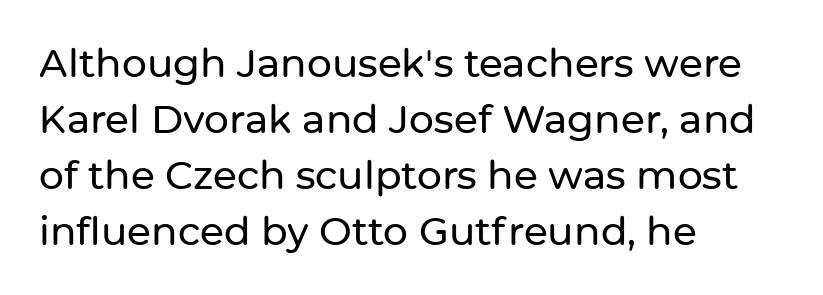
Serifs: no, the terminals of the letterforms are clean. When letters stand straight like this, we call the style roman or upright. One glance says typical: line gaps are just what's usual. If you drew a ruler down the left edge, every line would touch it. Words appear dense and cohesive because spacing is normal.
